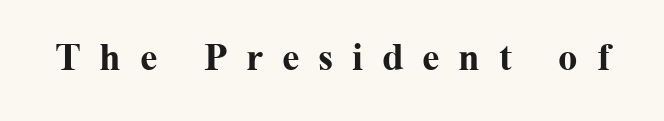
The image shows 39 px bold serif type, upright; set unusually wide letter spacing (+0.48 em), not underlined; medium stroke contrast and a medium x-height.
